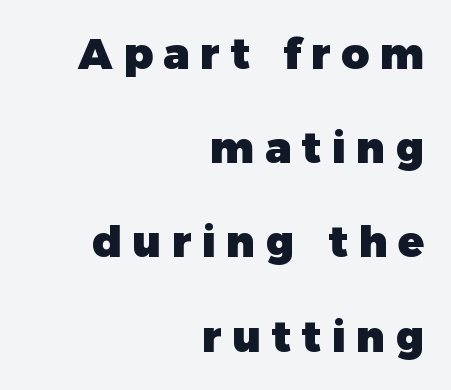
Q: Is the text bold? A: Yes.
Q: Is the text italic (slanted)? A: No, it is upright.
Q: Is the typeface a serif or a sans-serif typeface? A: Sans-serif.
Q: Is the text underlined? A: No.
Q: How is the paragraph aligned? A: Right-aligned.
Q: Is the spacing between letters normal or unusually wide? A: Unusually wide.
Q: Is the spacing between lines tight, normal or loose? A: Loose.
Q: Width (condensed, normal, or wide)? A: Normal.
Q: Stroke contrast? A: Low.
Q: x-height? A: Medium.
Q: Monospaced? A: No.
